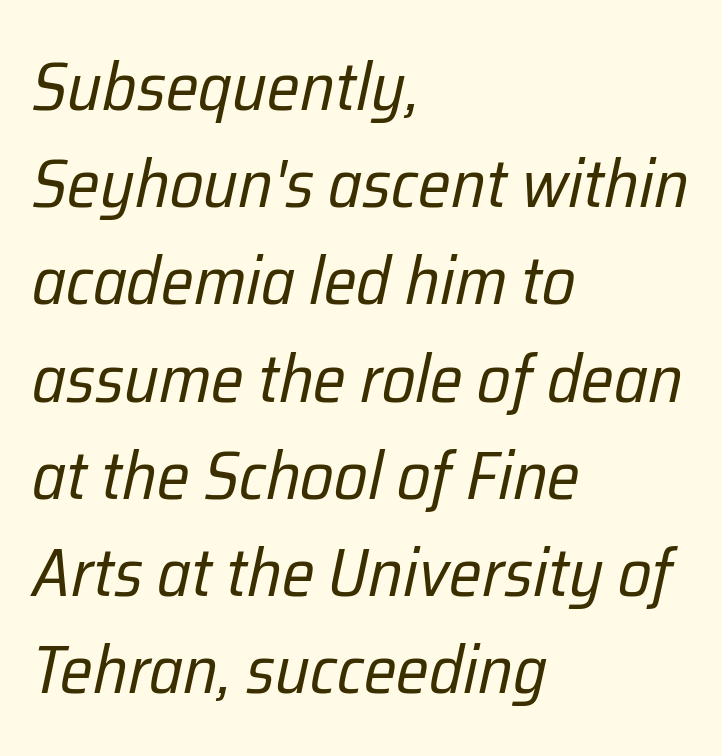
No extra tracking has been applied to these lines. The font's italic variant was chosen for this text. What's the leading like? Ordinary, nothing unusual. This rendering uses left alignment, leaving the right contour irregular. A quiet, ordinary-to-light weight characterises the typeface. The rendering uses natural spacing where letterforms have individual widths.
